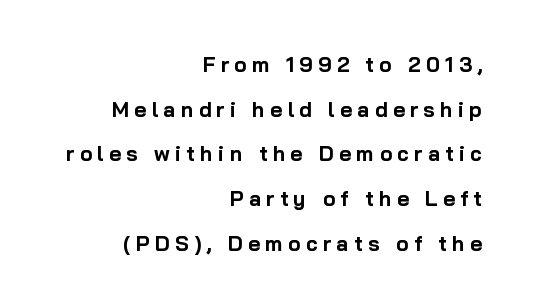
{"italic": "no", "bold": "yes", "underline": "no", "align": "right", "line_spacing": "loose", "line_spacing_ratio": 2.13, "letter_spacing": "wide", "letter_spacing_em": 0.25, "glyph_px": 21}
